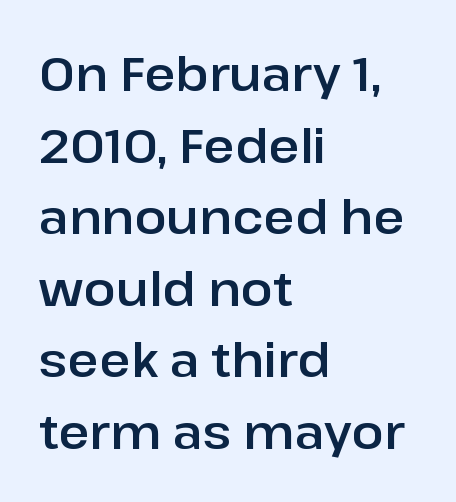
Plain, unruled lines of type. Vertically, the passage feels balanced, rows spaced as you'd expect. Alignment: flush left. Type style note: lacks serifs.
